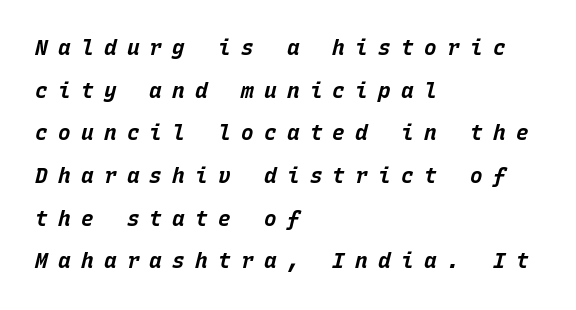
Clear beneath every line of the passage. Quick note: interline space is abundant. It's the slanting kind of type. Honestly, the letter spacing is so wide it's the main thing you notice. Teacher's note: observe the even left margin — that is flush-left alignment. Chunky letters — that's bold for sure.
